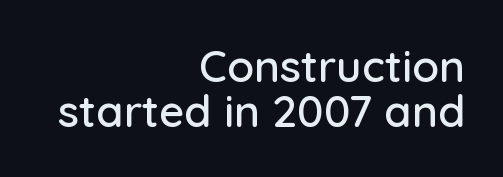
Every character sits straight up, as roman type does. This sample has the flowing, uneven cadence of proportional lettering. These lines stack with their right ends in a neat column. In terms of letterform style, serifs are entirely absent. Underline: absent.
